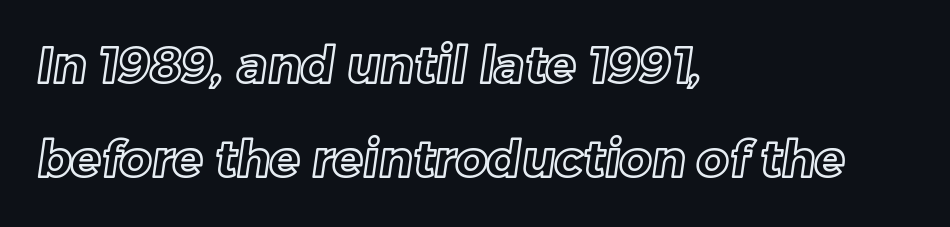
Tracking here is standard; glyphs follow each other at the usual distance. Note the varied advance widths — an 'i' is clearly narrower than an 'm'. The foot of each line stays bare and open. If you drew a ruler down the left edge, every line would touch it.
